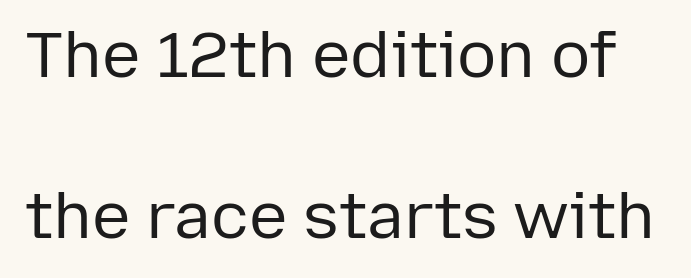
{"serif": "no", "italic": "no", "bold": "no", "weight": "regular", "width": "normal", "stroke_contrast": "low", "x_height": "medium", "monospaced": "no", "underline": "no", "line_spacing": "loose", "line_spacing_ratio": 2.48, "letter_spacing": "normal", "letter_spacing_em": 0.0, "glyph_px": 65}
